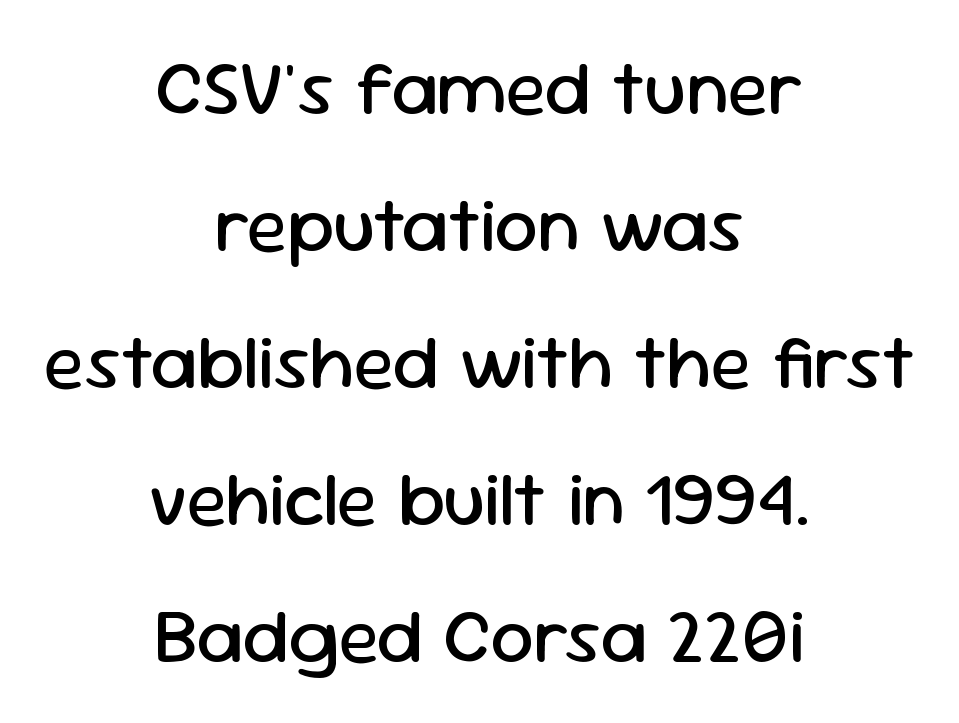
The image shows 77 px regular-weight sans-serif type, upright; set centered, line spacing 1.78x, normal letter spacing, not underlined; low stroke contrast and a medium x-height.
